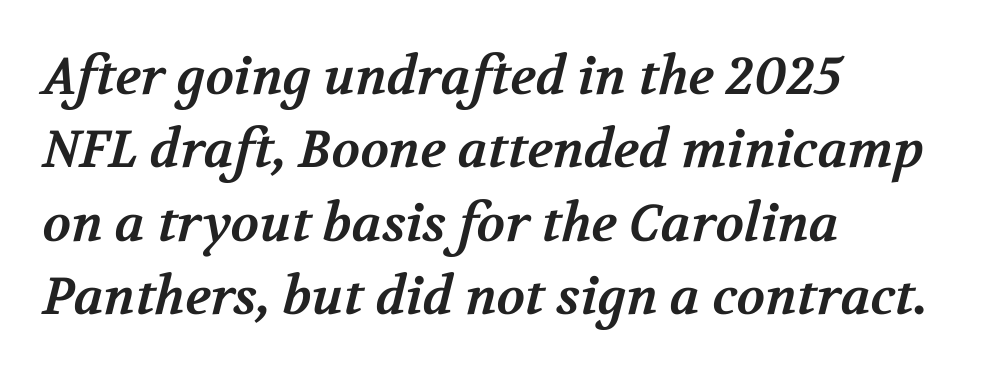
Serif or sans? Serif — the stroke terminals have little feet. Unmarked baselines from the first word to the last. Left-aligned paragraph, ragged on the right. The sample has been set heavy, in full bold. Honestly, the letter spacing is just normal — you wouldn't notice it.
